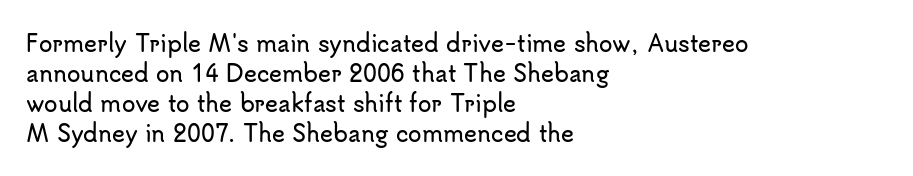
Q: Is the text italic (slanted)? A: No, it is upright.
Q: Is the text underlined? A: No.
Q: How is the paragraph aligned? A: Left-aligned.
Q: Is the spacing between letters normal or unusually wide? A: Normal.
Q: Is the spacing between lines tight, normal or loose? A: Normal.
